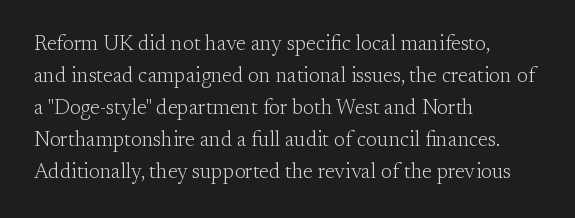
Vertical strokes here are truly vertical. The paragraph has a hard left edge and a soft right edge. The rendering uses a moderate line-height, typical for paragraphs. The cut favours lightness, reaching ordinary text weight at its darkest.
